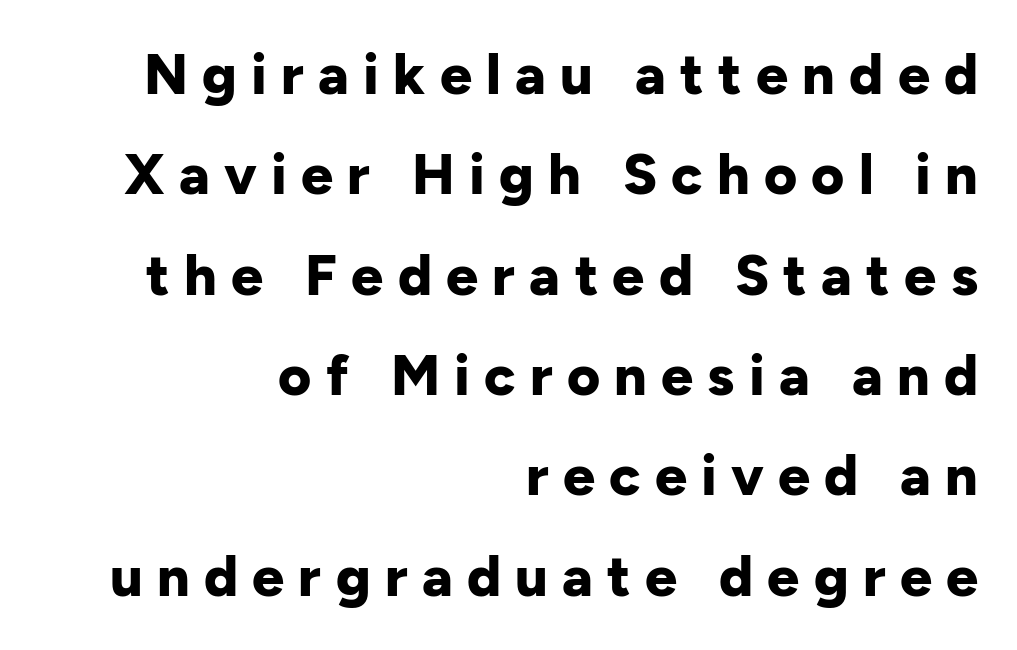
The lines are quadded right. Compared with typical body copy, the letter spacing here is much looser. You could not count columns in this text — the font is proportionally spaced. A typesetter would label this face a sans. The area under the type is left untouched.
